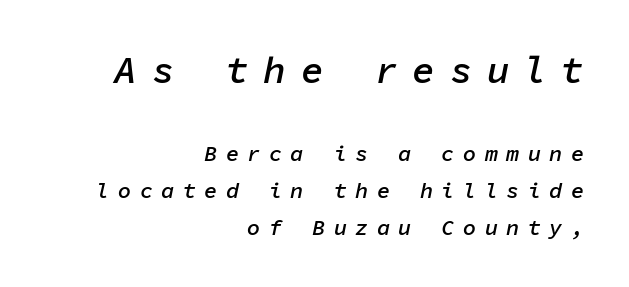
{"italic": "yes", "lean": "right", "slant_degrees": 11, "bold": "semi", "weight": "semibold", "width": "normal", "stroke_contrast": "low", "x_height": "medium", "monospaced": "yes", "underline": "no", "align": "right", "line_spacing": "normal", "line_spacing_ratio": 1.68, "letter_spacing": "wide", "letter_spacing_em": 0.38, "larger_block": "first", "size_ratio": 1.73, "glyph_px": 38}
